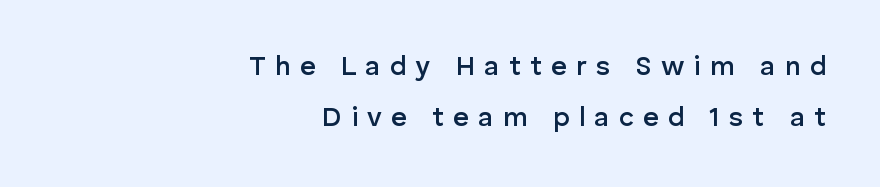
{"italic": "no", "bold": "semi", "underline": "no", "align": "right", "line_spacing_ratio": 1.88, "letter_spacing": "wide", "letter_spacing_em": 0.34, "glyph_px": 27}
